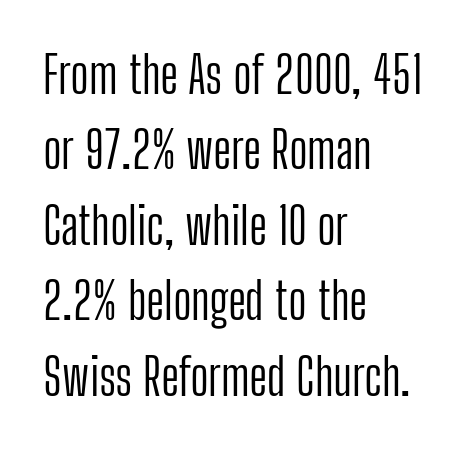
Q: Is the text bold? A: No.
Q: Is the text italic (slanted)? A: No, it is upright.
Q: Is the typeface a serif or a sans-serif typeface? A: Sans-serif.
Q: Is the text underlined? A: No.
Q: How is the paragraph aligned? A: Left-aligned.
Q: Is the spacing between letters normal or unusually wide? A: Normal.
Q: Is the spacing between lines tight, normal or loose? A: Normal.
Q: Width (condensed, normal, or wide)? A: Condensed.
Q: Stroke contrast? A: Low.
Q: x-height? A: Medium.
Q: Monospaced? A: No.
